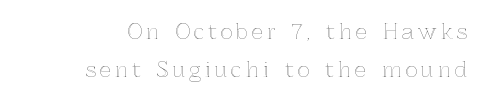
Q: Is the text italic (slanted)? A: No, it is upright.
Q: Is the text underlined? A: No.
Q: Is the spacing between letters normal or unusually wide? A: Unusually wide.
Q: Is the spacing between lines tight, normal or loose? A: Loose.
